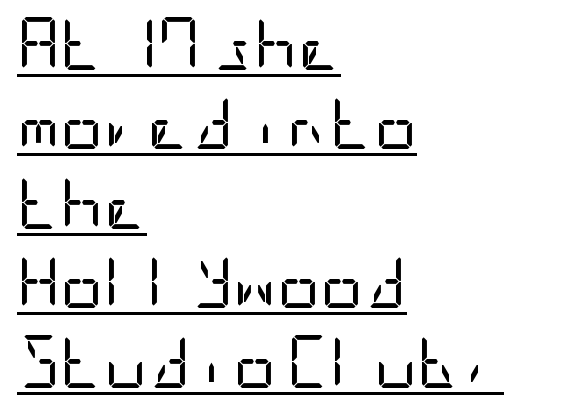
Q: Is the text bold? A: No.
Q: Is the text italic (slanted)? A: No, it is upright.
Q: Is the typeface a serif or a sans-serif typeface? A: Sans-serif.
Q: Is the text underlined? A: Yes.
Q: How is the paragraph aligned? A: Left-aligned.
Q: Is the spacing between letters normal or unusually wide? A: Normal.
Q: Is the spacing between lines tight, normal or loose? A: Normal.
Q: Width (condensed, normal, or wide)? A: Condensed.
Q: Stroke contrast? A: Low.
Q: x-height? A: Large.
